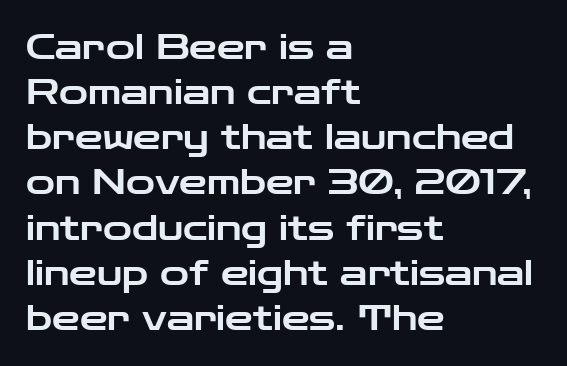
The image shows 35 px wide sans-serif type, upright; set left-aligned, normal line spacing (1.29x), normal letter spacing, not underlined; low stroke contrast and a medium x-height.
